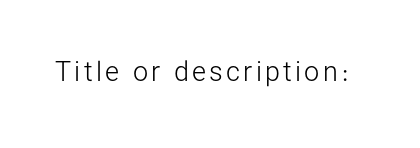
{"italic": "no", "bold": "no", "underline": "no", "glyph_px": 27}
